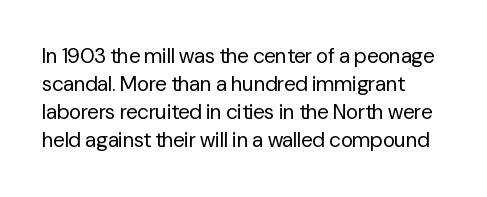
Q: Is the text bold? A: No.
Q: Is the text italic (slanted)? A: No, it is upright.
Q: Is the text underlined? A: No.
Q: How is the paragraph aligned? A: Left-aligned.
Q: Is the spacing between letters normal or unusually wide? A: Normal.
Q: Is the spacing between lines tight, normal or loose? A: Normal.
